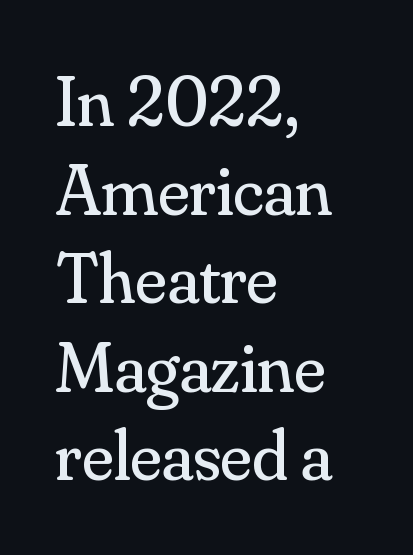
Q: Is the text bold? A: No.
Q: Is the text italic (slanted)? A: No, it is upright.
Q: Is the typeface a serif or a sans-serif typeface? A: Serif.
Q: Is the text underlined? A: No.
Q: How is the paragraph aligned? A: Left-aligned.
Q: Is the spacing between letters normal or unusually wide? A: Normal.
Q: Width (condensed, normal, or wide)? A: Normal.
Q: Stroke contrast? A: Medium.
Q: x-height? A: Small.
Q: Monospaced? A: No.
